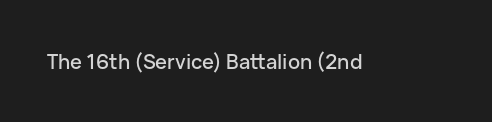
These lines keep a tight, regular rhythm from letter to letter. Unmarked baselines from the first word to the last. Italic: no, the glyphs are upright roman.
